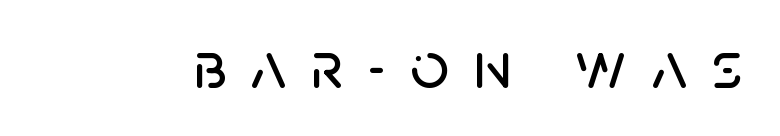
This sample uses a sans-serif face. Italic? Not at all — the glyphs are vertical. The face used here is proportionally spaced, like ordinary book or web type. Check under the words: just untouched page. The gaps between neighbouring characters are conspicuously large.
